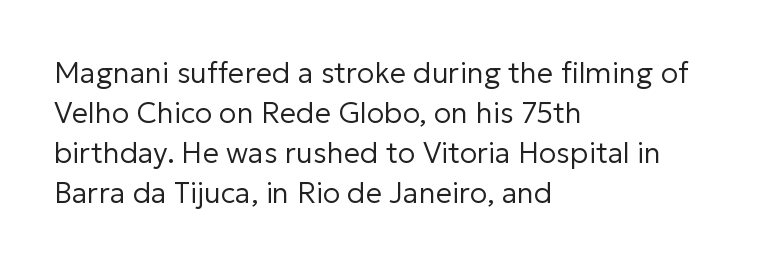
The glyphs in this specimen are sans serif. Here the designer chose a conventional face with non-uniform glyph widths. Stroke mass is kept to a normal reading level or below. The passage shown has conventional tracking throughout. Decoration check: the copy has no underline.
